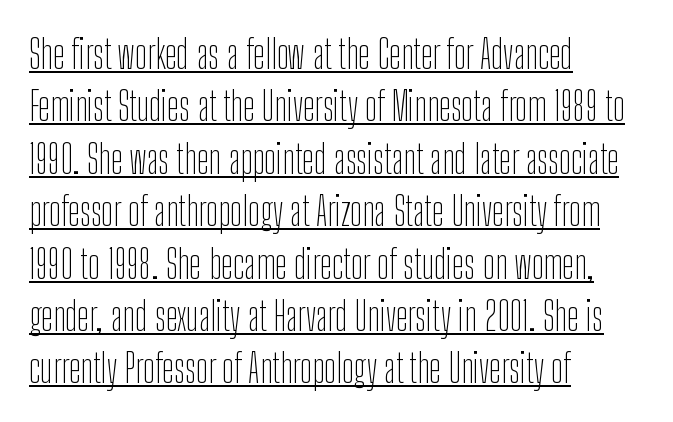
Whoever set this chose a conventional vertical rhythm. Left-aligned paragraph, ragged on the right. Looks like regular typesetting: each glyph gets only the width it needs. Designer's note — italics off, roman on. Unlike a traditional serif, this face leaves its strokes unadorned. Is the letter spacing exaggerated? No — it looks like the ordinary default.
